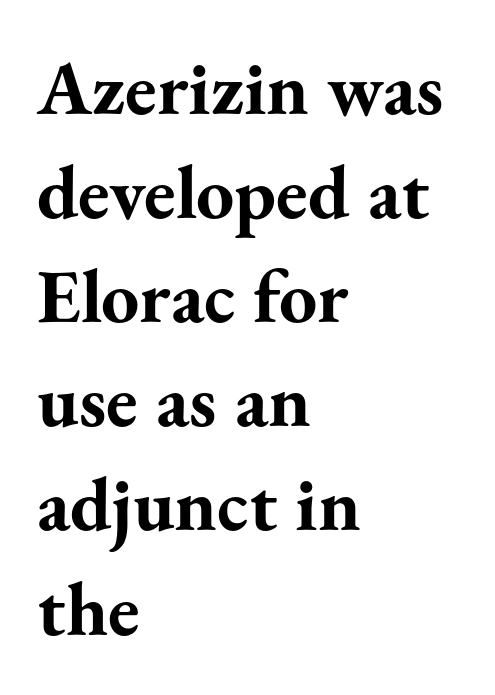
The image shows 76 px bold serif type, upright; set left-aligned, normal line spacing (1.37x), normal letter spacing, not underlined; medium stroke contrast and a small x-height.
